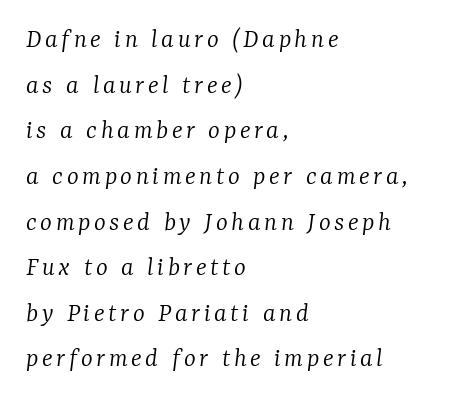
Q: Is the text bold? A: No.
Q: Is the text italic (slanted)? A: Yes, it leans right by about 7 degrees.
Q: Is the typeface a serif or a sans-serif typeface? A: Serif.
Q: Is the text underlined? A: No.
Q: How is the paragraph aligned? A: Left-aligned.
Q: Is the spacing between lines tight, normal or loose? A: Normal.
Q: Width (condensed, normal, or wide)? A: Normal.
Q: Stroke contrast? A: Low.
Q: x-height? A: Medium.
Q: Monospaced? A: No.
